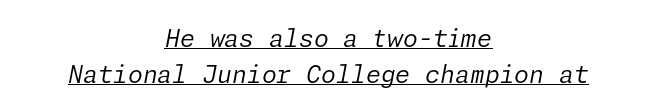
{"italic": "yes", "lean": "right", "slant_degrees": 11, "bold": "no", "underline": "yes", "align": "center", "line_spacing": "normal", "line_spacing_ratio": 1.49, "letter_spacing": "normal", "letter_spacing_em": 0.0, "glyph_px": 24}
